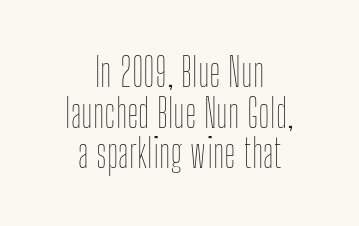
There is no visible air inserted between adjacent glyphs. Ascenders rise straight up at ninety degrees. Summary of vertical rhythm: compact, with narrow interline spacing. Here the designer chose a conventional face with non-uniform glyph widths. Both edges are ragged and mirror each other, which tells us the setting is centered.
